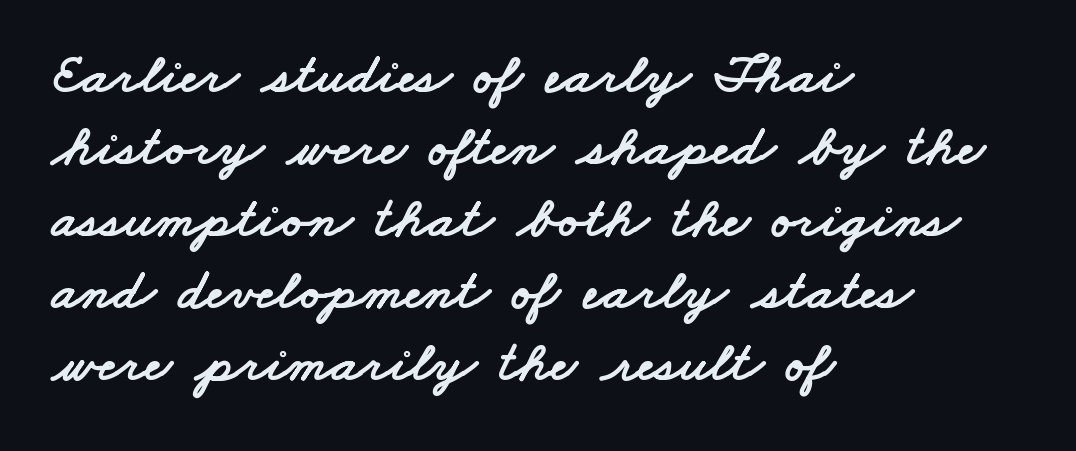
{"serif": "no", "width": "wide", "stroke_contrast": "low", "x_height": "small", "monospaced": "no", "underline": "no", "align": "left", "line_spacing_ratio": 1.24, "letter_spacing": "normal", "letter_spacing_em": 0.0, "glyph_px": 58}
